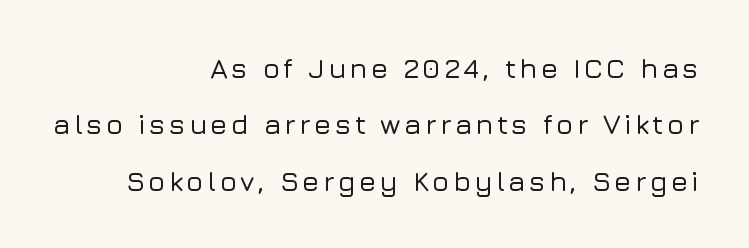
Do the characters align in a grid? No, the font is proportional. A student would call this right alignment; a typographer would say flush right, rag left. The letters stand upright; this is a roman face. How would I describe the line gaps? Wide and relaxed. The zone under the glyphs is completely vacant. What kind of face is this? One without serifs — a sans.
